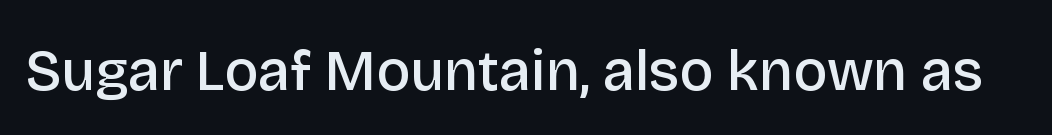
Q: Is the text bold? A: Semi-bold.
Q: Is the text italic (slanted)? A: No, it is upright.
Q: Is the typeface a serif or a sans-serif typeface? A: Sans-serif.
Q: Is the text underlined? A: No.
Q: Is the spacing between letters normal or unusually wide? A: Normal.
Q: Width (condensed, normal, or wide)? A: Normal.
Q: Stroke contrast? A: Low.
Q: x-height? A: Large.
Q: Monospaced? A: No.
